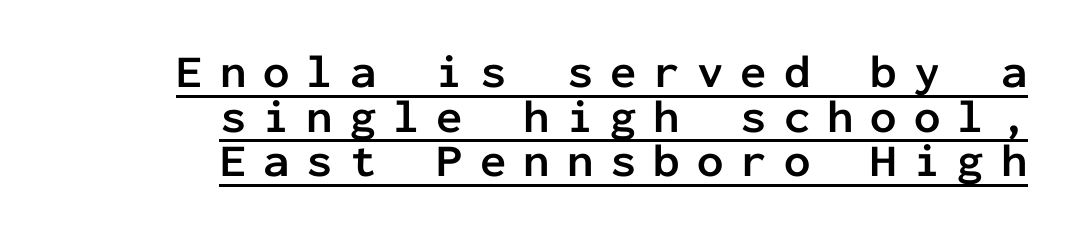
Vertical strokes here are truly vertical. Here the glyphs are tracked loosely, breaking word shapes into spaced letters. The line-height multiplier appears low, near solid setting. Looks like someone drew a line under every word here. The compositor pushed each line to the right boundary. As a designer I'd log this as weight 700, bold.
